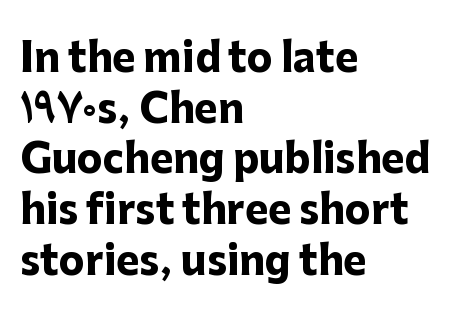
The image shows 39 px heavy sans-serif type, upright; set left-aligned, normal line spacing (1.3x), normal letter spacing, not underlined; low stroke contrast and a medium x-height.
